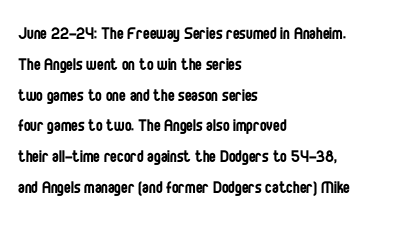
{"italic": "no", "bold": "no", "underline": "no", "align": "left", "line_spacing": "normal", "line_spacing_ratio": 1.54, "letter_spacing": "normal", "letter_spacing_em": 0.0, "glyph_px": 20}
